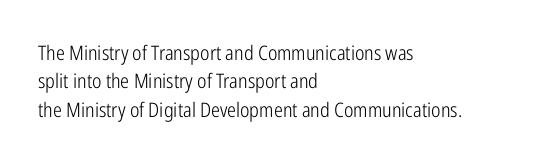
The image shows 20 px text type, upright; set left-aligned, normal line spacing (1.42x), normal letter spacing, not underlined.
